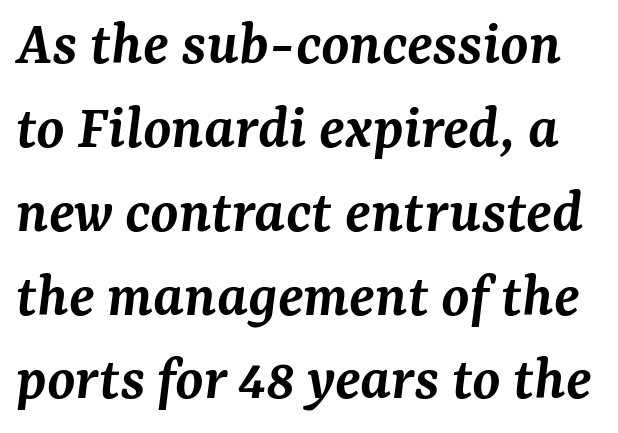
{"serif": "yes", "italic": "yes", "lean": "right", "slant_degrees": 7, "bold": "semi", "weight": "semibold", "width": "normal", "stroke_contrast": "medium", "x_height": "medium", "monospaced": "no", "underline": "no", "line_spacing": "normal", "line_spacing_ratio": 1.31, "letter_spacing": "normal", "letter_spacing_em": 0.0, "glyph_px": 64}
